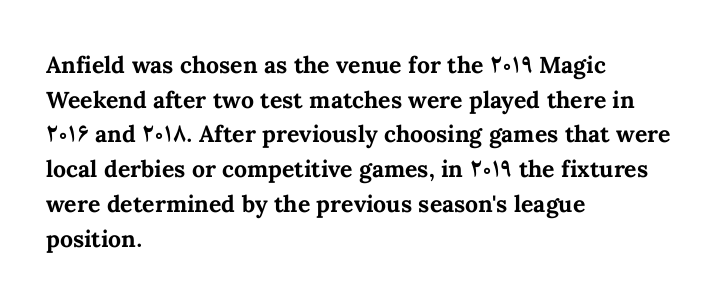
{"italic": "no", "bold": "yes", "underline": "no", "align": "left", "line_spacing": "normal", "line_spacing_ratio": 1.51, "letter_spacing": "normal", "letter_spacing_em": 0.0, "glyph_px": 23}
